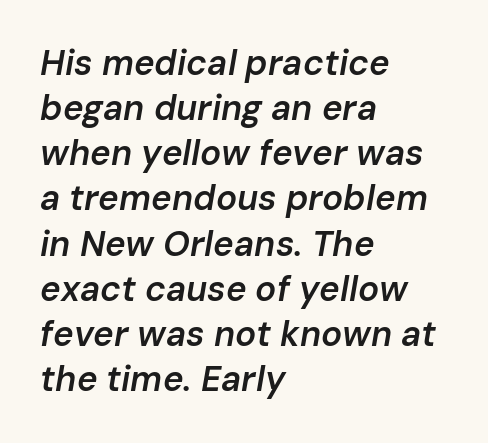
{"italic": "yes", "lean": "right", "slant_degrees": 10, "bold": "semi", "weight": "semibold", "width": "normal", "stroke_contrast": "low", "x_height": "medium", "monospaced": "no", "underline": "no", "align": "left", "line_spacing": "normal", "line_spacing_ratio": 1.29, "letter_spacing": "normal", "letter_spacing_em": 0.0, "glyph_px": 35}
